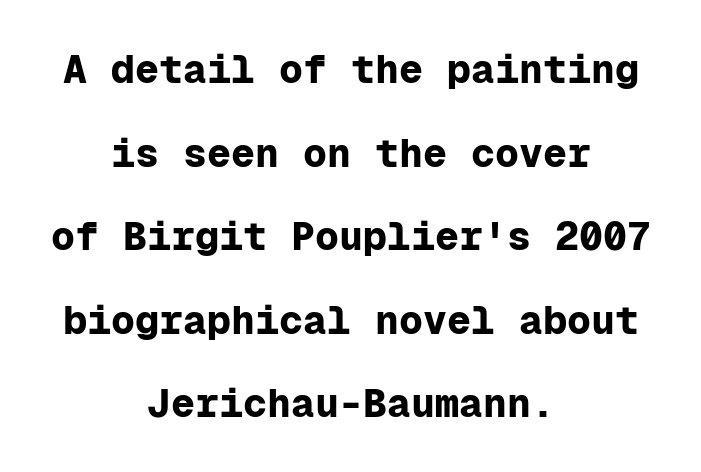
{"serif": "no", "italic": "no", "bold": "yes", "weight": "bold", "width": "normal", "stroke_contrast": "low", "x_height": "medium", "monospaced": "yes", "underline": "no", "align": "center", "line_spacing": "loose", "line_spacing_ratio": 2.09, "letter_spacing": "normal", "letter_spacing_em": 0.0, "glyph_px": 40}
